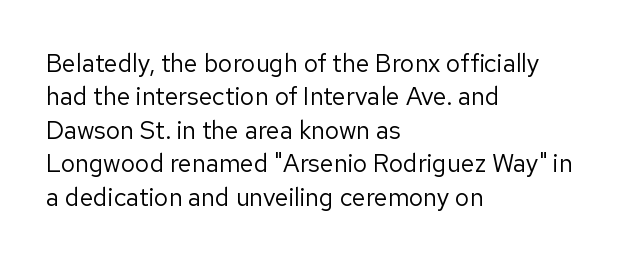
Q: Is the text bold? A: No.
Q: Is the text italic (slanted)? A: No, it is upright.
Q: Is the text underlined? A: No.
Q: How is the paragraph aligned? A: Left-aligned.
Q: Is the spacing between letters normal or unusually wide? A: Normal.
Q: Is the spacing between lines tight, normal or loose? A: Normal.
